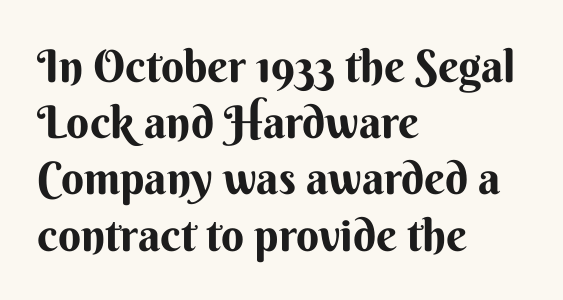
These lines are set flush left with a ragged right edge. A bare baseline throughout the passage. Each letter keeps its own natural width here, so spacing adapts to shape. Font category for this specimen: sans-serif.
